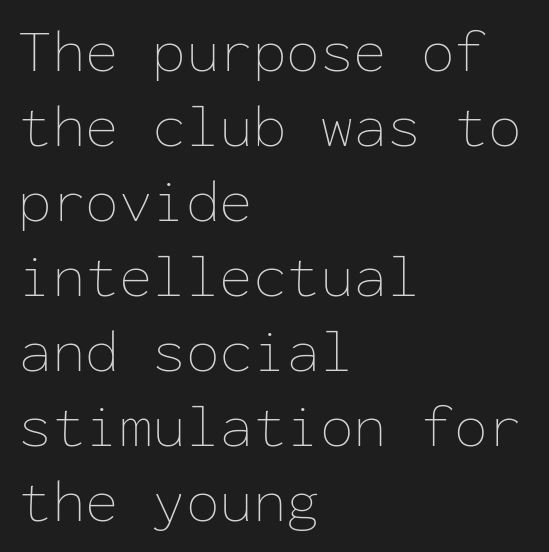
Q: Is the text bold? A: No.
Q: Is the text italic (slanted)? A: No, it is upright.
Q: Is the text underlined? A: No.
Q: How is the paragraph aligned? A: Left-aligned.
Q: Is the spacing between letters normal or unusually wide? A: Normal.
Q: Width (condensed, normal, or wide)? A: Normal.
Q: Stroke contrast? A: Low.
Q: x-height? A: Medium.
Q: Monospaced? A: Yes.
